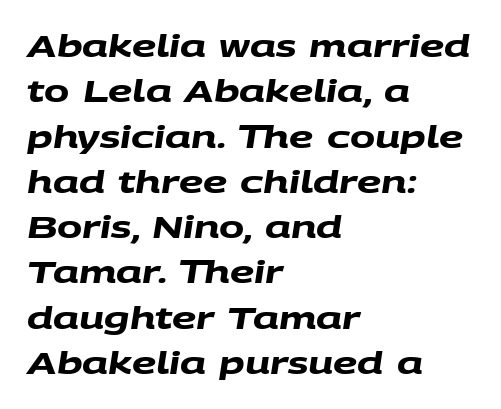
Q: Is the text bold? A: Yes.
Q: Is the typeface a serif or a sans-serif typeface? A: Sans-serif.
Q: Is the text underlined? A: No.
Q: How is the paragraph aligned? A: Left-aligned.
Q: Is the spacing between letters normal or unusually wide? A: Normal.
Q: Is the spacing between lines tight, normal or loose? A: Normal.
Q: Width (condensed, normal, or wide)? A: Wide.
Q: Stroke contrast? A: Medium.
Q: x-height? A: Large.
Q: Monospaced? A: No.
